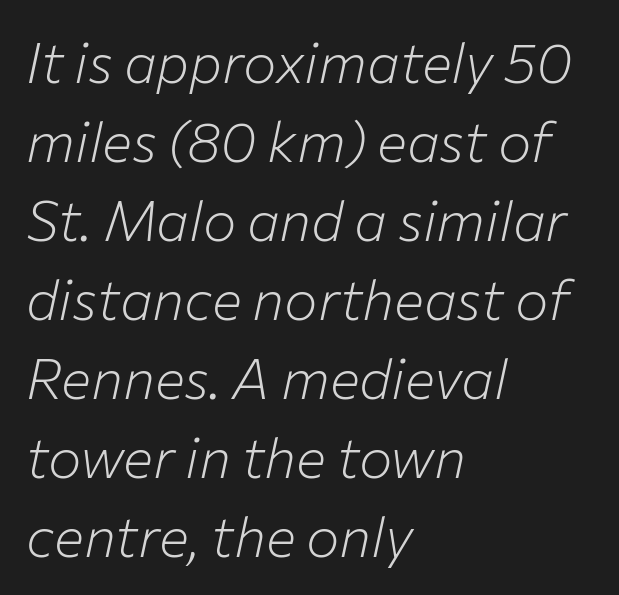
Casual observation: everything's shoved over to the left. Note the varied advance widths — an 'i' is clearly narrower than an 'm'. The letters look calm and open, with moderate or lighter stems. Compared with typical body copy, the letter spacing here is the same. Italic: yes, the glyphs are oblique.
